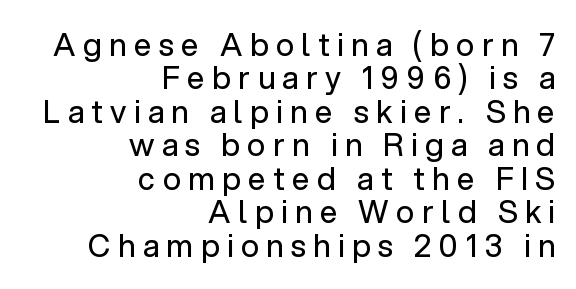
Leading is clearly below the norm, producing a dense column. In terms of posture, this sample is upright. Proportional: the letters do not fall into vertical columns. If you drew a ruler down the right edge, every line would touch it.
